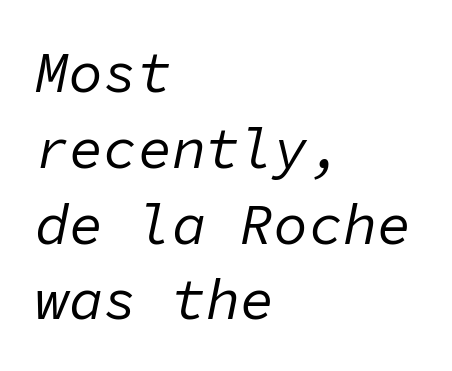
Q: Is the text bold? A: No.
Q: Is the text italic (slanted)? A: Yes, it leans right by about 11 degrees.
Q: Is the text underlined? A: No.
Q: How is the paragraph aligned? A: Left-aligned.
Q: Is the spacing between letters normal or unusually wide? A: Normal.
Q: Is the spacing between lines tight, normal or loose? A: Normal.
Q: Width (condensed, normal, or wide)? A: Normal.
Q: Stroke contrast? A: Low.
Q: x-height? A: Medium.
Q: Monospaced? A: Yes.
